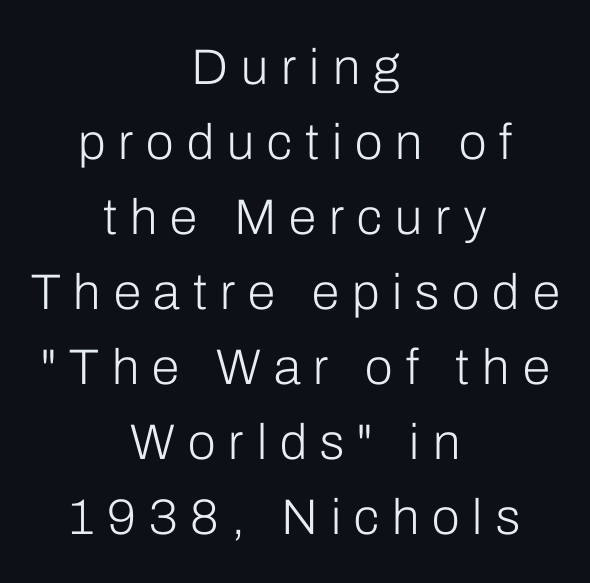
The image shows 50 px light sans-serif type, upright; set centered, normal line spacing (1.5x), unusually wide letter spacing (+0.26 em), not underlined; low stroke contrast and a medium x-height.
